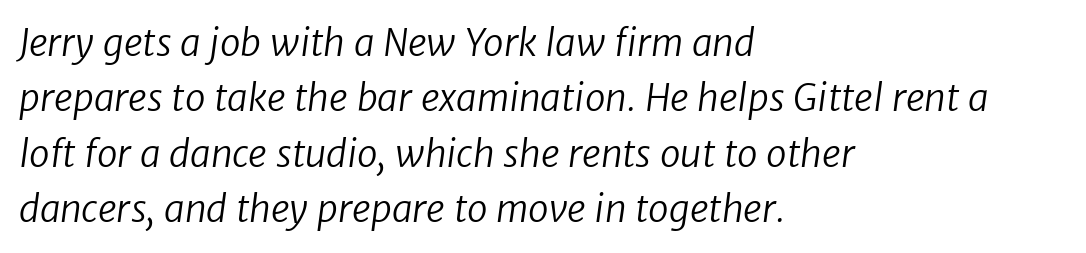
{"serif": "no", "bold": "no", "weight": "regular", "width": "normal", "stroke_contrast": "low", "x_height": "medium", "monospaced": "no", "underline": "no", "align": "left", "line_spacing": "normal", "line_spacing_ratio": 1.5, "letter_spacing": "normal", "letter_spacing_em": 0.0, "glyph_px": 37}
